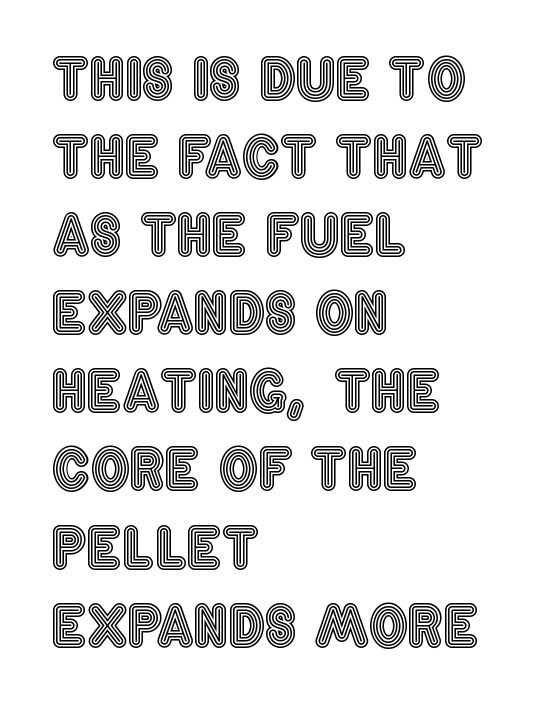
This sample is left-justified, so line endings fall wherever the words run out. In terms of posture, this sample is upright. Nobody touched the tracking dial on this one. A typesetter would call this proportional, since set widths differ per character.
